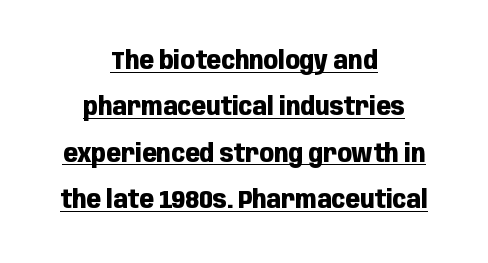
{"italic": "no", "bold": "yes", "underline": "yes", "align": "center", "line_spacing": "loose", "line_spacing_ratio": 1.93, "letter_spacing": "normal", "letter_spacing_em": 0.0, "glyph_px": 24}
